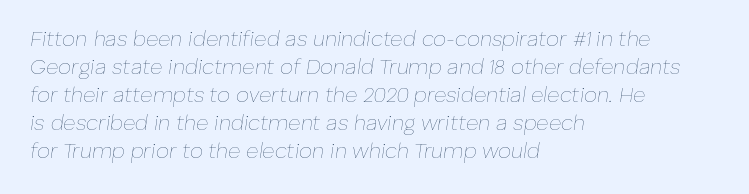
Q: Is the text bold? A: No.
Q: Is the text italic (slanted)? A: Yes, it leans right by about 8 degrees.
Q: Is the text underlined? A: No.
Q: How is the paragraph aligned? A: Left-aligned.
Q: Is the spacing between letters normal or unusually wide? A: Normal.
Q: Is the spacing between lines tight, normal or loose? A: Normal.
